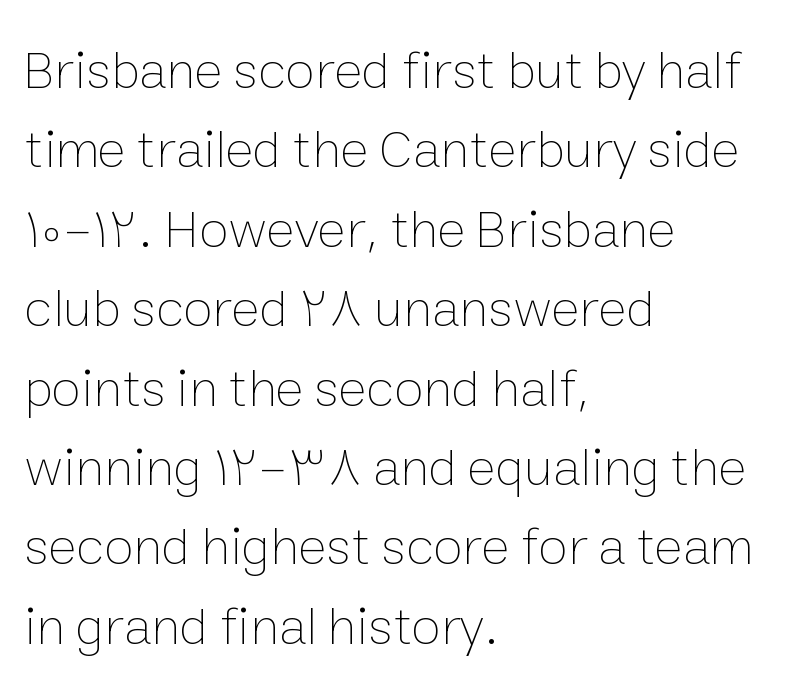
{"italic": "no", "bold": "no", "weight": "thin", "width": "normal", "stroke_contrast": "low", "x_height": "medium", "monospaced": "no", "underline": "no", "align": "left", "line_spacing": "normal", "line_spacing_ratio": 1.47, "letter_spacing": "normal", "letter_spacing_em": 0.0, "glyph_px": 54}
